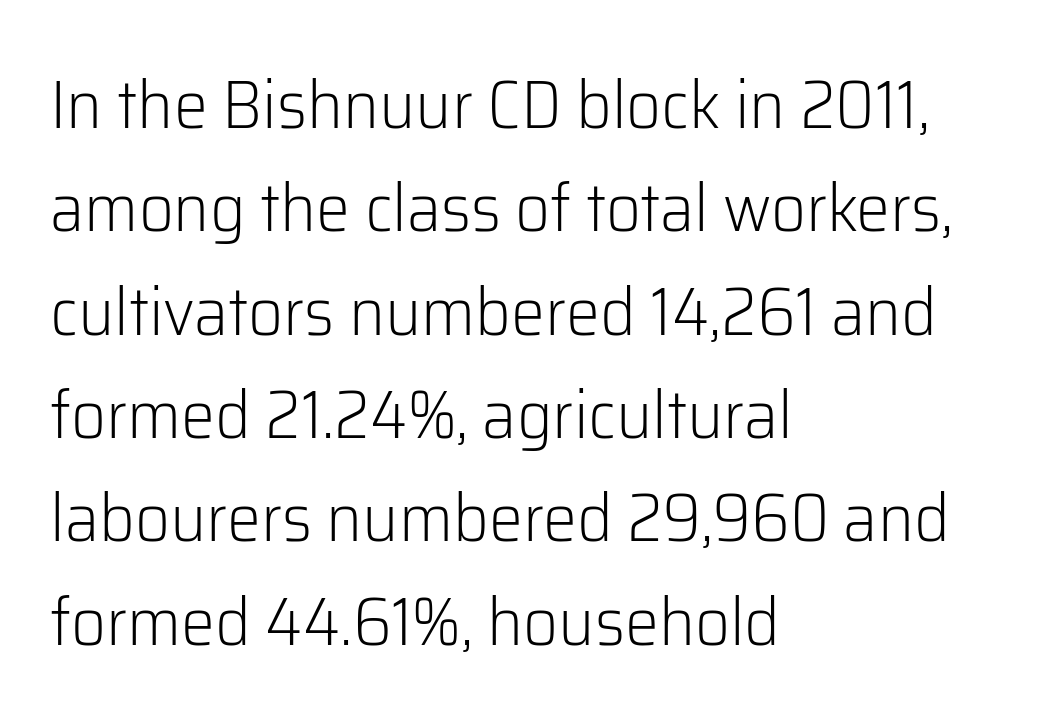
{"serif": "no", "italic": "no", "bold": "no", "weight": "light", "width": "normal", "stroke_contrast": "low", "x_height": "medium", "monospaced": "no", "underline": "no", "align": "left", "line_spacing": "normal", "line_spacing_ratio": 1.52, "letter_spacing": "normal", "letter_spacing_em": 0.0, "glyph_px": 68}
